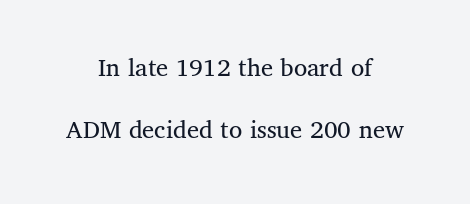
The line-height multiplier appears high, well above default. Every row of glyphs is offset so its center matches the block's center. Tall strokes in this sample are plumb rather than angled. Short note: letters normally spaced. Stroke mass is kept to a normal reading level or below.
